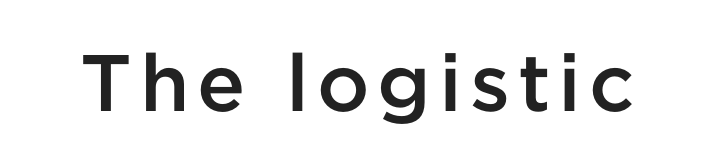
Characters remain perfectly vertical along every line. The type family on display is of the sans-serif kind. The foot of each line stays bare and open. These lines are rendered in a variable-pitch font. This is moderately heavy type, rendered in semibold.
